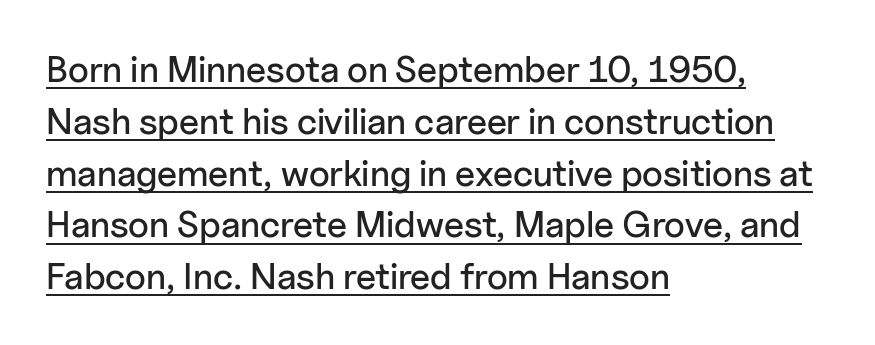
Q: Is the text italic (slanted)? A: No, it is upright.
Q: Is the typeface a serif or a sans-serif typeface? A: Sans-serif.
Q: Is the text underlined? A: Yes.
Q: How is the paragraph aligned? A: Left-aligned.
Q: Is the spacing between letters normal or unusually wide? A: Normal.
Q: Is the spacing between lines tight, normal or loose? A: Normal.
Q: Width (condensed, normal, or wide)? A: Normal.
Q: Stroke contrast? A: Low.
Q: x-height? A: Medium.
Q: Monospaced? A: No.
